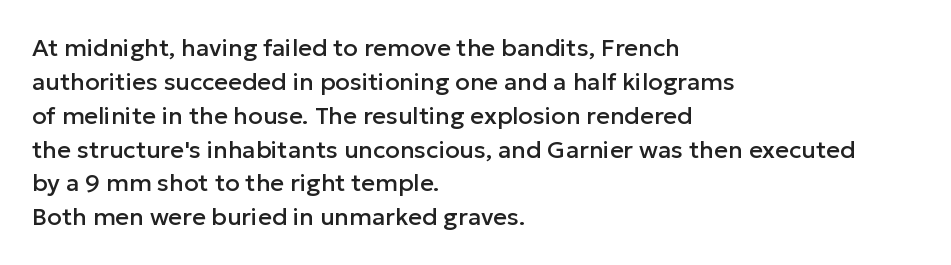
{"italic": "no", "underline": "no", "align": "left", "line_spacing": "normal", "line_spacing_ratio": 1.41, "letter_spacing": "normal", "letter_spacing_em": 0.0, "glyph_px": 24}
